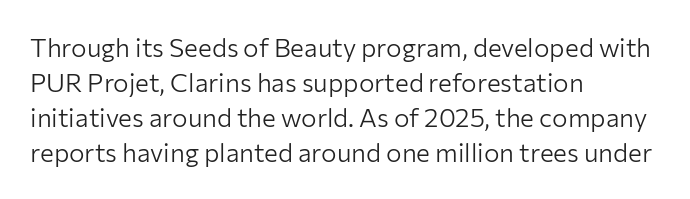
The image shows 26 px text type, upright; set left-aligned, normal line spacing (1.35x), normal letter spacing, not underlined.
